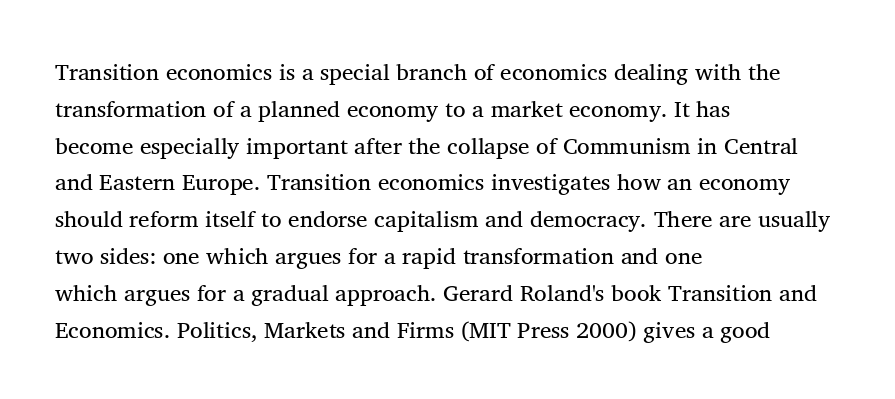
{"italic": "no", "bold": "no", "underline": "no", "align": "left", "line_spacing": "normal", "line_spacing_ratio": 1.6, "letter_spacing": "normal", "letter_spacing_em": 0.0, "glyph_px": 23}
